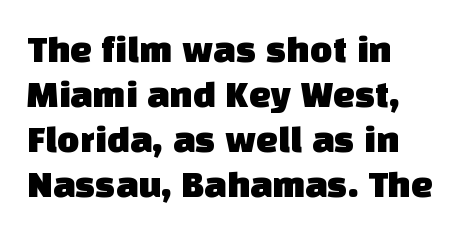
The image shows 39 px sans-serif type; set left-aligned, tight line spacing (1.15x), normal letter spacing, not underlined; low stroke contrast and a large x-height.
